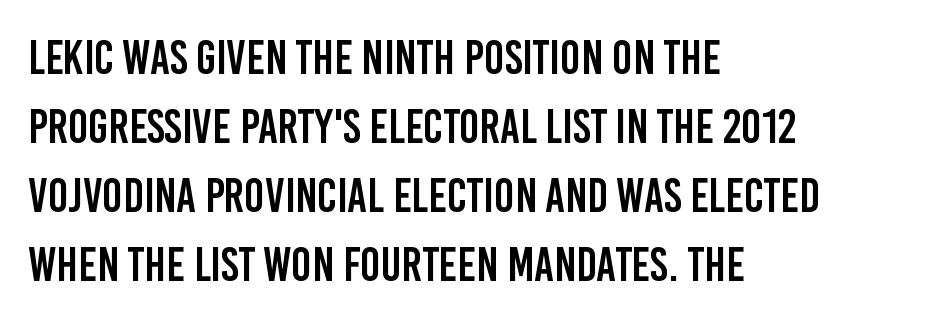
Vertically, the passage feels balanced, rows spaced as you'd expect. One-word summary of the alignment: left. Tracking value appears to be zero — textbook default spacing. Classification — sans serif.
